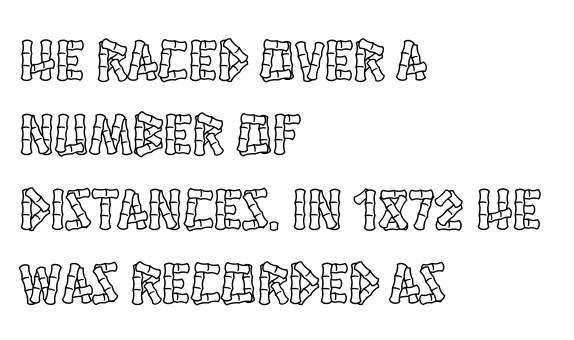
Q: Is the text italic (slanted)? A: No, it is upright.
Q: Is the text underlined? A: No.
Q: How is the paragraph aligned? A: Left-aligned.
Q: Is the spacing between letters normal or unusually wide? A: Normal.
Q: Is the spacing between lines tight, normal or loose? A: Normal.
Q: Width (condensed, normal, or wide)? A: Condensed.
Q: x-height? A: Large.
Q: Monospaced? A: No.
